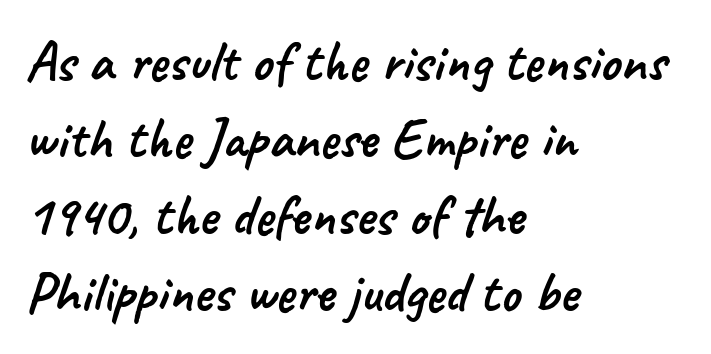
{"serif": "no", "width": "normal", "stroke_contrast": "low", "x_height": "small", "monospaced": "no", "underline": "no", "align": "left", "line_spacing": "normal", "line_spacing_ratio": 1.35, "letter_spacing": "normal", "letter_spacing_em": 0.0, "glyph_px": 57}
